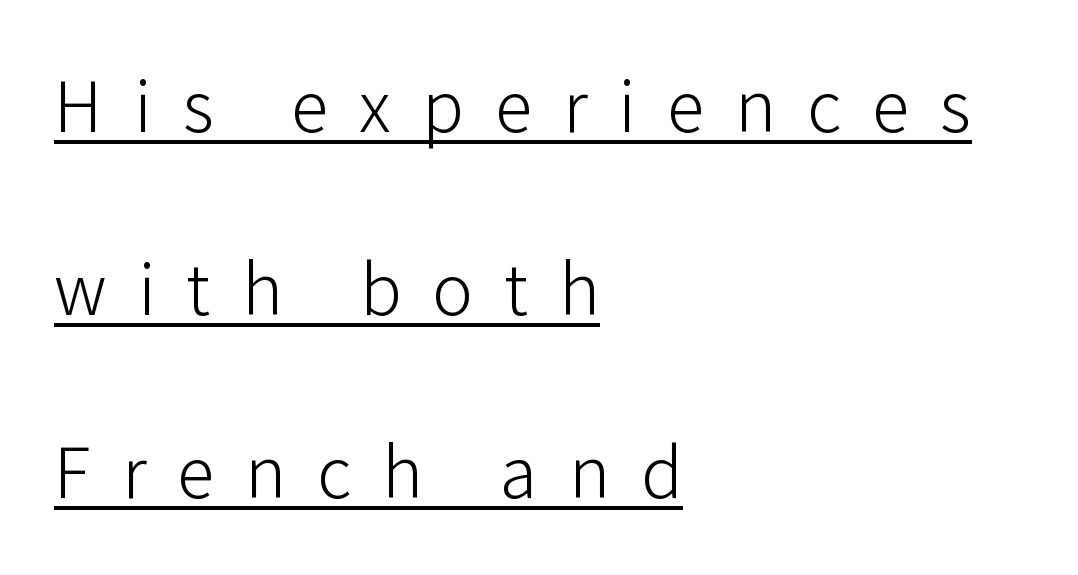
Q: Is the text bold? A: No.
Q: Is the text italic (slanted)? A: No, it is upright.
Q: Is the typeface a serif or a sans-serif typeface? A: Sans-serif.
Q: Is the text underlined? A: Yes.
Q: How is the paragraph aligned? A: Left-aligned.
Q: Is the spacing between letters normal or unusually wide? A: Unusually wide.
Q: Is the spacing between lines tight, normal or loose? A: Loose.
Q: Width (condensed, normal, or wide)? A: Normal.
Q: Stroke contrast? A: Low.
Q: x-height? A: Medium.
Q: Monospaced? A: No.
